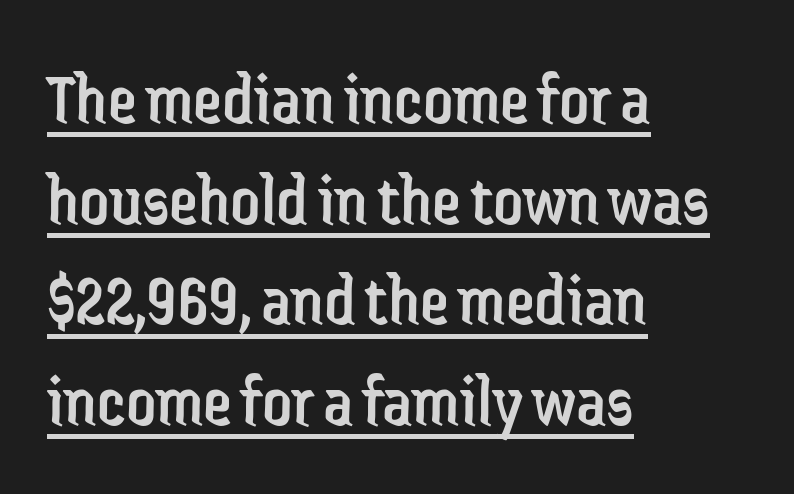
Q: Is the text bold? A: No.
Q: Is the text italic (slanted)? A: No, it is upright.
Q: Is the typeface a serif or a sans-serif typeface? A: Sans-serif.
Q: Is the text underlined? A: Yes.
Q: How is the paragraph aligned? A: Left-aligned.
Q: Is the spacing between letters normal or unusually wide? A: Normal.
Q: Is the spacing between lines tight, normal or loose? A: Normal.
Q: Width (condensed, normal, or wide)? A: Condensed.
Q: Stroke contrast? A: Low.
Q: x-height? A: Medium.
Q: Monospaced? A: No.
